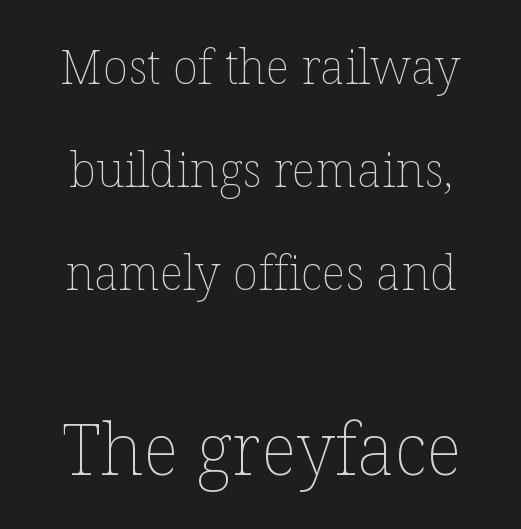
{"italic": "no", "bold": "no", "weight": "thin", "width": "normal", "stroke_contrast": "low", "x_height": "medium", "monospaced": "no", "underline": "no", "line_spacing": "loose", "line_spacing_ratio": 2.19, "letter_spacing": "normal", "letter_spacing_em": 0.0, "larger_block": "second", "size_ratio": 1.51, "glyph_px": 71}
